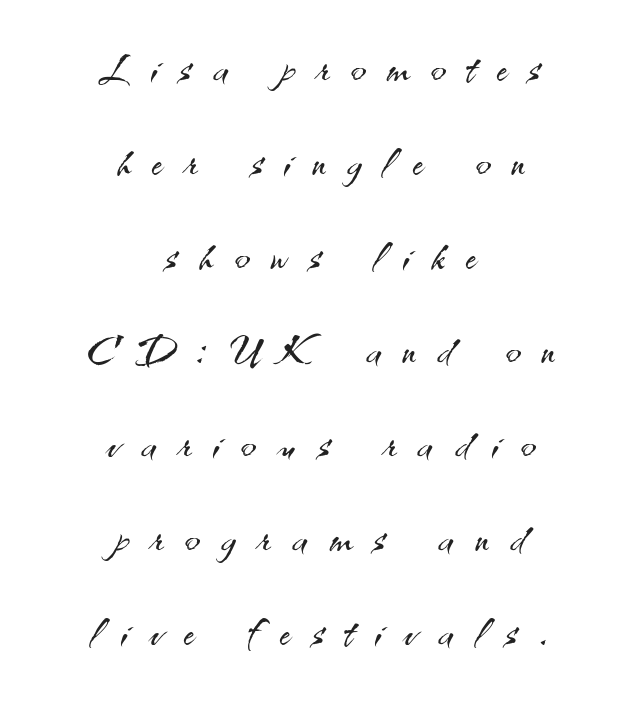
The image shows 56 px light sans-serif type; set centered, normal line spacing (1.68x), unusually wide letter spacing (+0.39 em), not underlined; medium stroke contrast and a small x-height.
